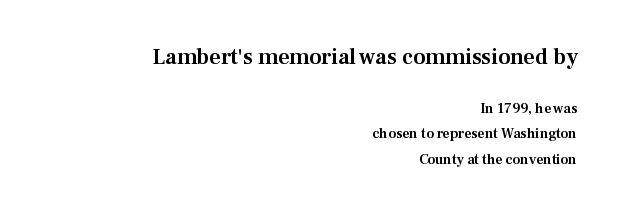
Q: Is the text italic (slanted)? A: No, it is upright.
Q: Is the text underlined? A: No.
Q: How is the paragraph aligned? A: Right-aligned.
Q: Is the spacing between letters normal or unusually wide? A: Normal.
Q: Which block of text is set in a larger size, the first (top) or the second (bottom)? A: The first (top) one.
